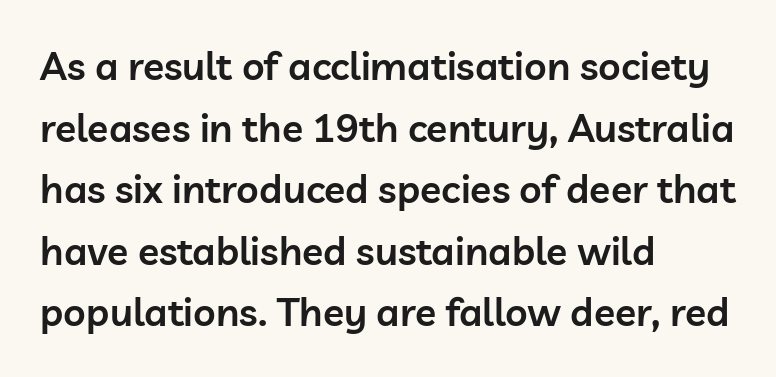
A normal amount of white space separates one row of letters from the next. If you drew a line through each stem, it would be perfectly vertical. The zone under the glyphs is completely vacant. Weight: semibold (demi). A sans-serif font was chosen for this passage. Here the designer chose a conventional face with non-uniform glyph widths.
